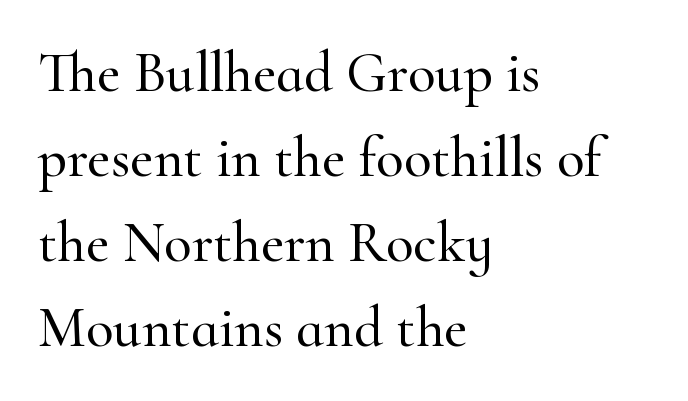
The image shows 57 px serif type, upright; set left-aligned, normal line spacing (1.49x), normal letter spacing, not underlined; high stroke contrast and a small x-height.
